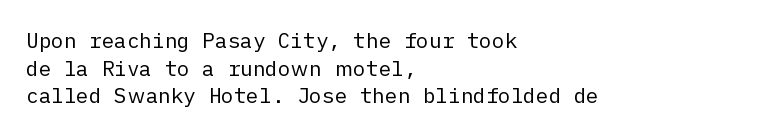
{"italic": "no", "bold": "no", "underline": "no", "align": "left", "line_spacing": "normal", "line_spacing_ratio": 1.32, "letter_spacing": "normal", "letter_spacing_em": 0.0, "glyph_px": 21}
